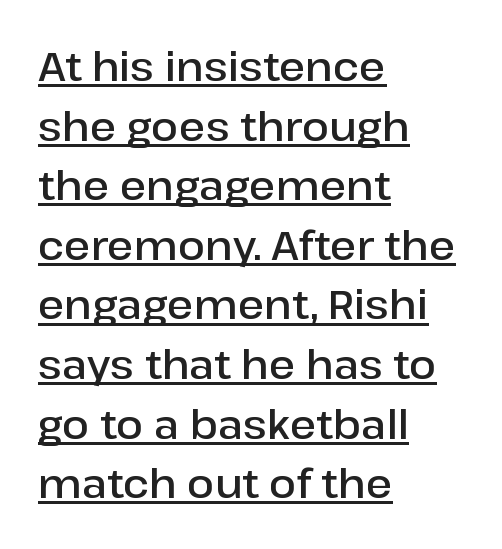
{"serif": "no", "italic": "no", "bold": "semi", "weight": "semibold", "width": "normal", "stroke_contrast": "low", "x_height": "medium", "monospaced": "no", "underline": "yes", "align": "left", "line_spacing": "normal", "line_spacing_ratio": 1.49, "letter_spacing": "normal", "letter_spacing_em": 0.0, "glyph_px": 40}
